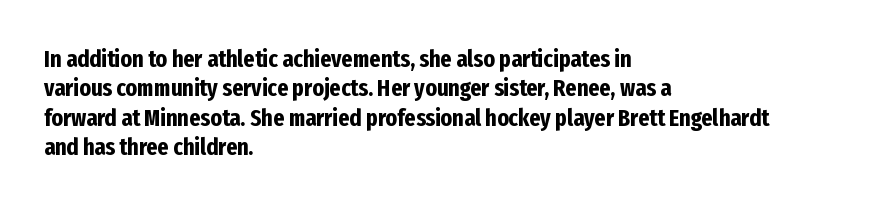
Q: Is the text bold? A: Yes.
Q: Is the text italic (slanted)? A: No, it is upright.
Q: Is the text underlined? A: No.
Q: How is the paragraph aligned? A: Left-aligned.
Q: Is the spacing between letters normal or unusually wide? A: Normal.
